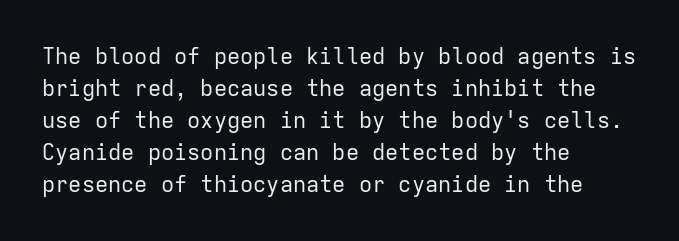
{"italic": "no", "bold": "no", "underline": "no", "align": "left", "line_spacing": "normal", "line_spacing_ratio": 1.45, "letter_spacing": "normal", "letter_spacing_em": 0.0, "glyph_px": 22}
